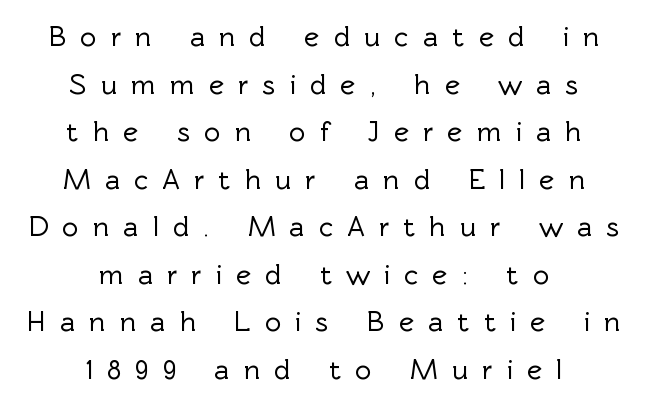
Beneath every word, the page is bare. Visually the block forms a symmetrical silhouette, jagged on both flanks. This sample has the flowing, uneven cadence of proportional lettering. Style check: upright.
